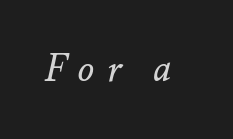
The image shows 38 px regular-weight type, italic (leaning right); set unusually wide letter spacing (+0.33 em), not underlined; medium stroke contrast and a small x-height.
